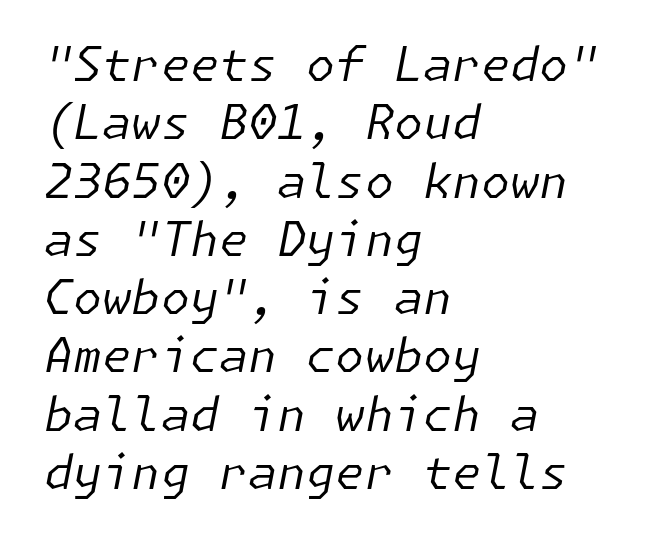
{"italic": "yes", "lean": "right", "slant_degrees": 11, "bold": "no", "weight": "regular", "width": "normal", "stroke_contrast": "low", "x_height": "medium", "underline": "no", "align": "left", "line_spacing_ratio": 1.24, "letter_spacing": "normal", "letter_spacing_em": 0.0, "glyph_px": 47}
